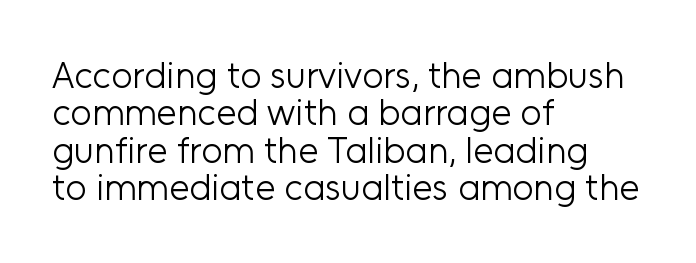
The image shows 37 px light sans-serif type, upright; set left-aligned, tight line spacing (1.01x), normal letter spacing, not underlined; low stroke contrast and a medium x-height.
